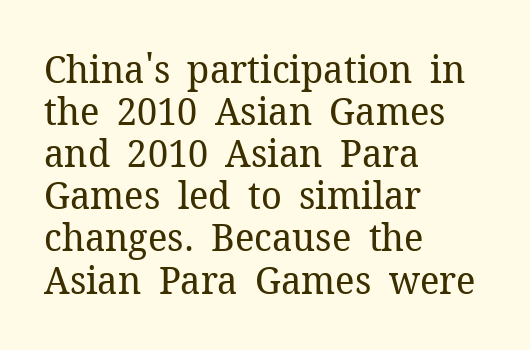
These lines are composed in type with serifs. Typeset ragged right — the left edge is the straight one. Quick note: interline space is minimal. Each letter keeps its own natural width here, so spacing adapts to shape. Stems and bowls with no extra thickness — not bold.
